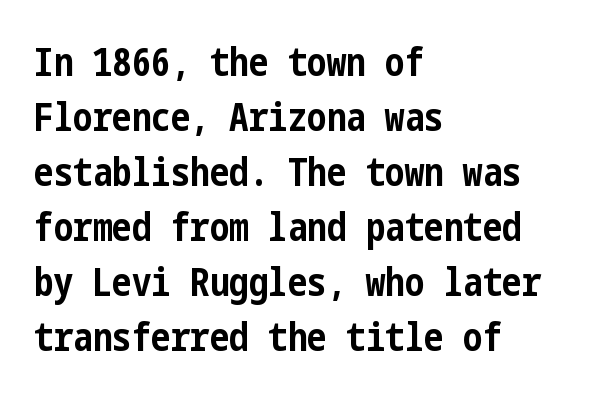
{"serif": "no", "italic": "no", "bold": "yes", "weight": "bold", "width": "condensed", "stroke_contrast": "low", "x_height": "medium", "underline": "no", "align": "left", "line_spacing": "normal", "line_spacing_ratio": 1.41, "letter_spacing": "normal", "letter_spacing_em": 0.0, "glyph_px": 39}
